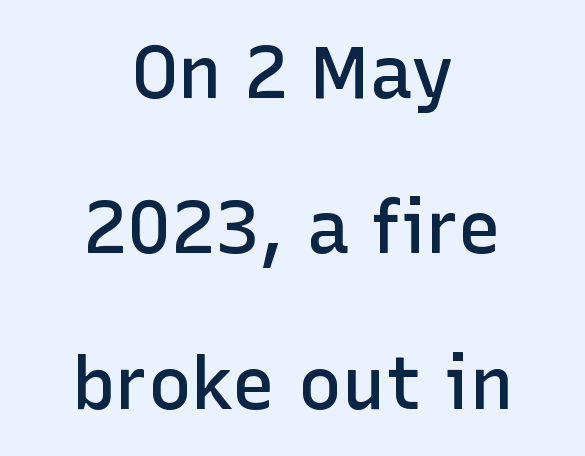
The image shows 73 px semibold sans-serif type, upright; set centered, loose line spacing (2.13x), normal letter spacing, not underlined; low stroke contrast and a medium x-height.
